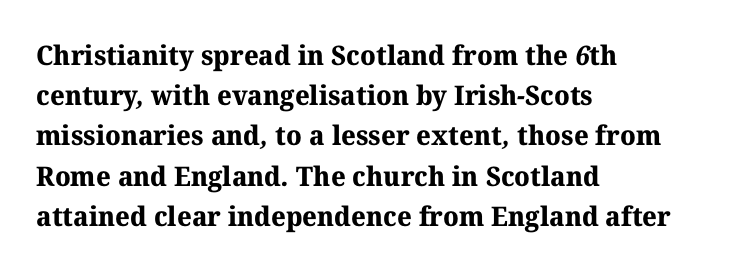
Q: Is the text bold? A: Yes.
Q: Is the text underlined? A: No.
Q: How is the paragraph aligned? A: Left-aligned.
Q: Is the spacing between letters normal or unusually wide? A: Normal.
Q: Is the spacing between lines tight, normal or loose? A: Normal.
